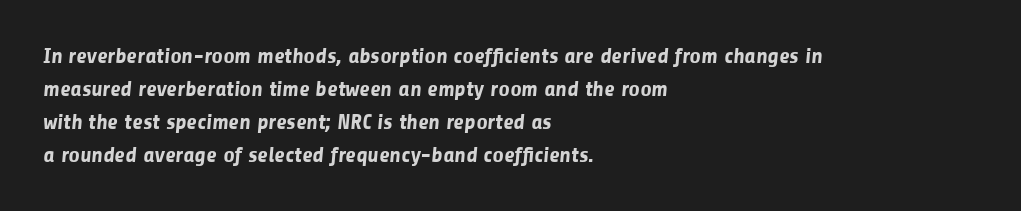
The words here are not underlined. The gaps between neighbouring characters are ordinary and unremarkable. The strokes are fattened all the way to bold. Summary of vertical rhythm: regular, with standard interline spacing. The paragraph has a hard left edge and a soft right edge.
